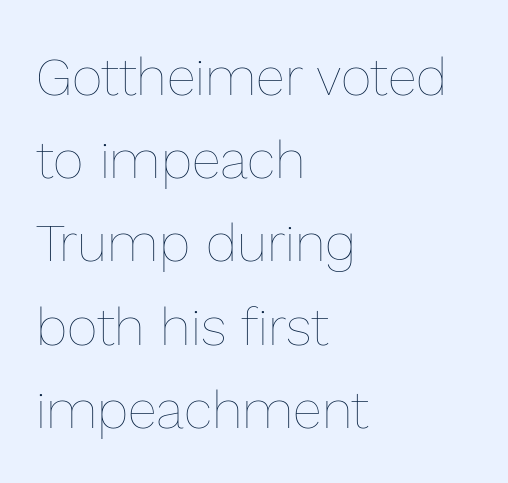
The image shows 53 px thin type, upright; set left-aligned, normal line spacing (1.57x), normal letter spacing, not underlined; a medium x-height.
